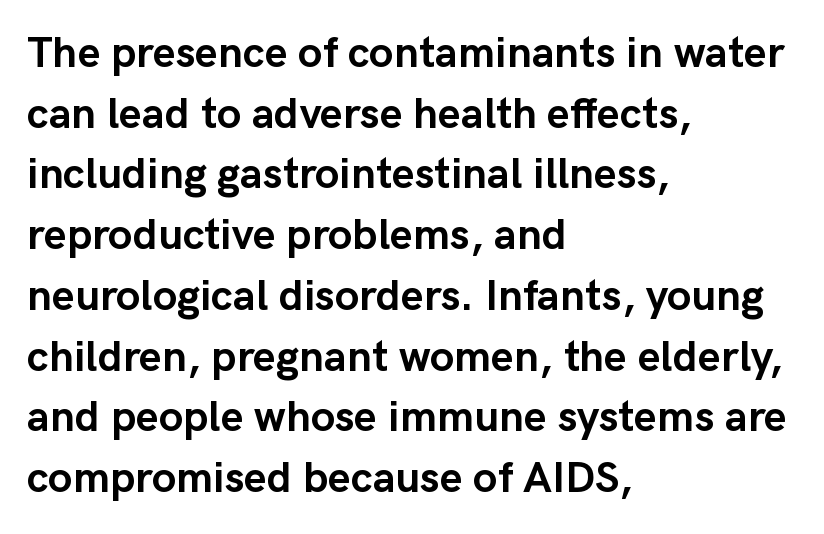
The image shows 44 px semibold sans-serif type, upright; set left-aligned, normal line spacing (1.38x), normal letter spacing, not underlined; low stroke contrast and a medium x-height.
